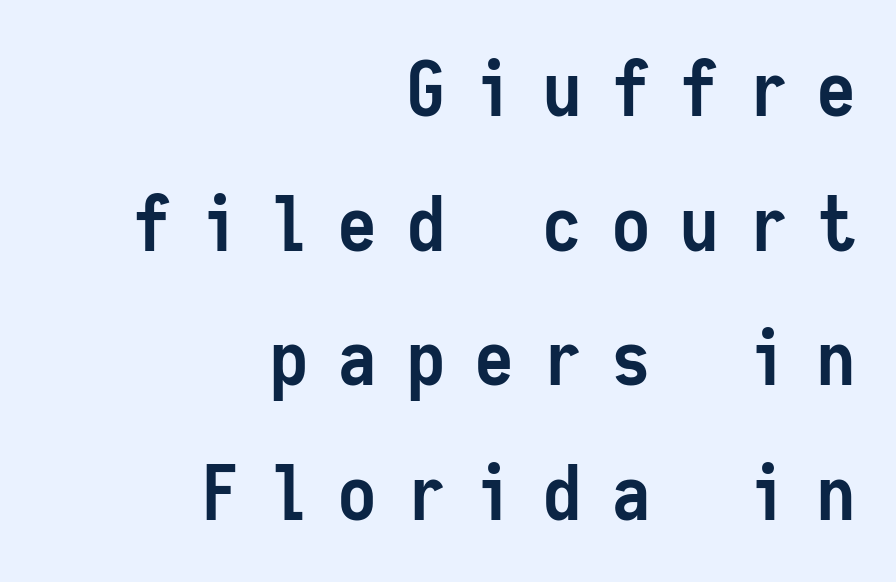
The image shows 76 px semibold, condensed sans-serif type, upright, monospaced; set right-aligned, line spacing 1.77x, unusually wide letter spacing (+0.4 em), not underlined; low stroke contrast and a medium x-height.
